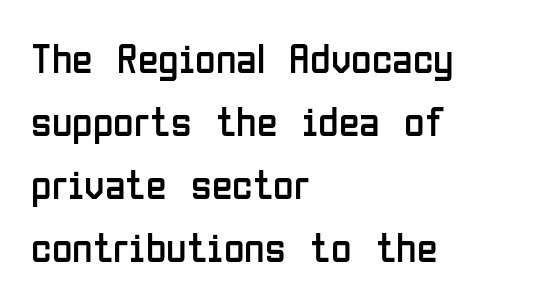
Compared with a typical body face, this is equally light or lighter still. This is the regular roman posture of the typeface. Underlining? Definitely not there. Horizontal bands of white between lines are of average thickness.
